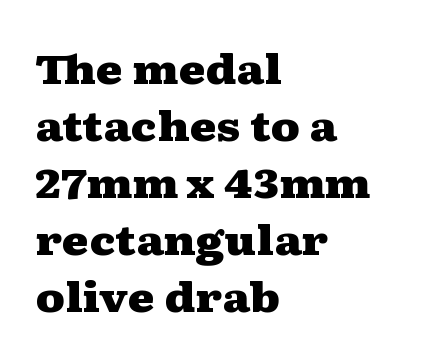
Does extra space separate the letters? No, they use regular spacing. Small tapered or slab feet sit at the stroke ends, so this counts as serif. Leftover space on each line is placed entirely after the last word. In terms of posture, this sample is upright. These lines are rendered in a variable-pitch font.
